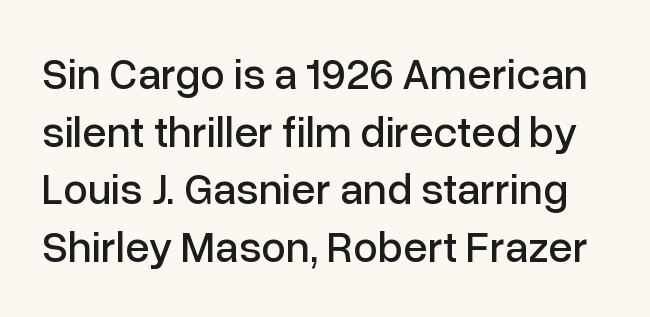
Q: Is the text italic (slanted)? A: No, it is upright.
Q: Is the typeface a serif or a sans-serif typeface? A: Sans-serif.
Q: Is the text underlined? A: No.
Q: Is the spacing between letters normal or unusually wide? A: Normal.
Q: Is the spacing between lines tight, normal or loose? A: Normal.
Q: Width (condensed, normal, or wide)? A: Normal.
Q: Stroke contrast? A: Low.
Q: x-height? A: Medium.
Q: Monospaced? A: No.
